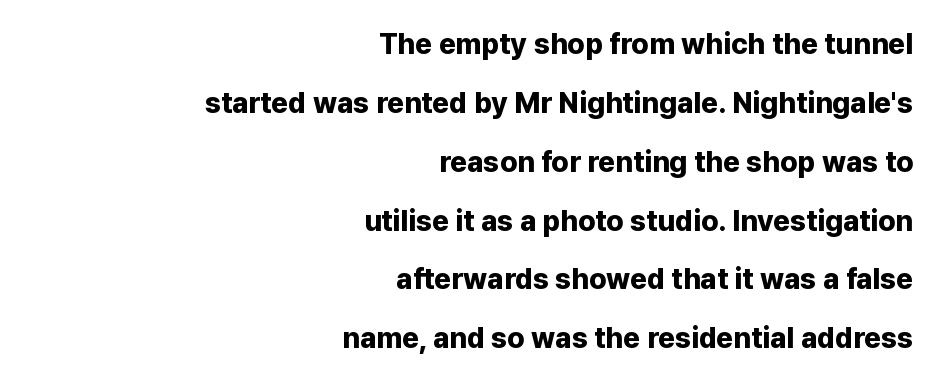
The image shows 29 px bold sans-serif type, upright; set right-aligned, loose line spacing (2.03x), normal letter spacing, not underlined; low stroke contrast and a medium x-height.
